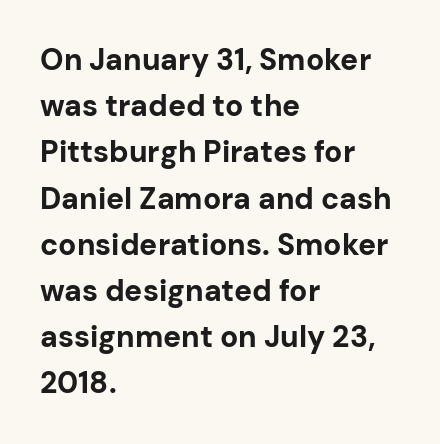
{"serif": "no", "italic": "no", "bold": "yes", "weight": "bold", "width": "normal", "stroke_contrast": "low", "x_height": "medium", "monospaced": "no", "underline": "no", "align": "left", "line_spacing": "normal", "line_spacing_ratio": 1.54, "letter_spacing": "normal", "letter_spacing_em": 0.0, "glyph_px": 30}
